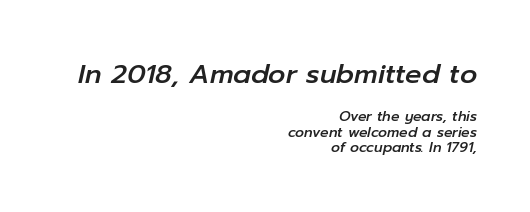
The image shows 27 px text type, italic (leaning right); set right-aligned, tight line spacing (1.12x), normal letter spacing, not underlined; the first (top) block is 1.93x larger.
